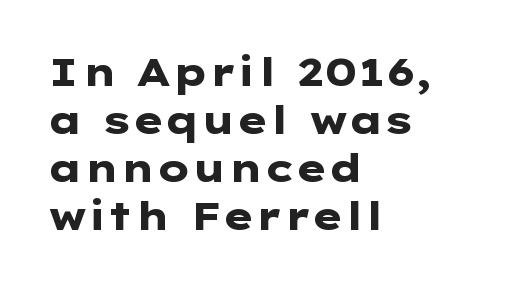
The typography opts for an upright posture over an oblique one. Short and long lines alike share a common starting point at left. Caption: standard tracking, unaltered. The face used here is a sans, in the tradition of grotesques and geometrics. Descenders are the only things crossing below the line.
